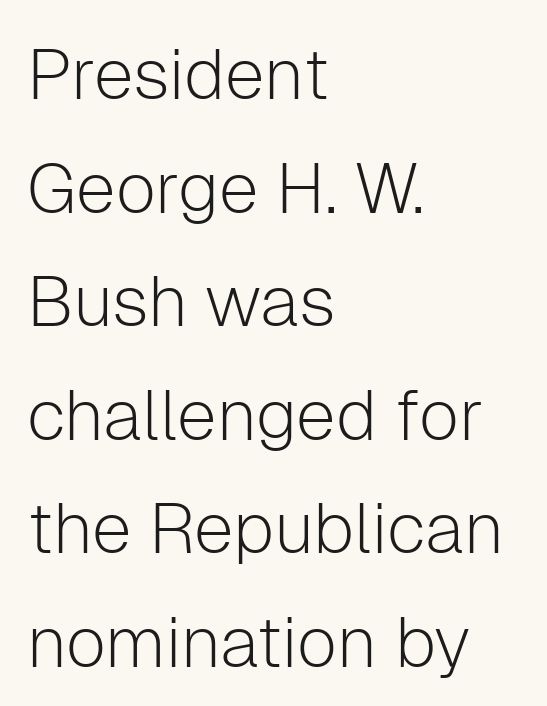
{"serif": "no", "italic": "no", "bold": "no", "weight": "light", "width": "normal", "stroke_contrast": "low", "x_height": "medium", "monospaced": "no", "underline": "no", "align": "left", "line_spacing": "normal", "line_spacing_ratio": 1.6, "letter_spacing": "normal", "letter_spacing_em": 0.0, "glyph_px": 71}
